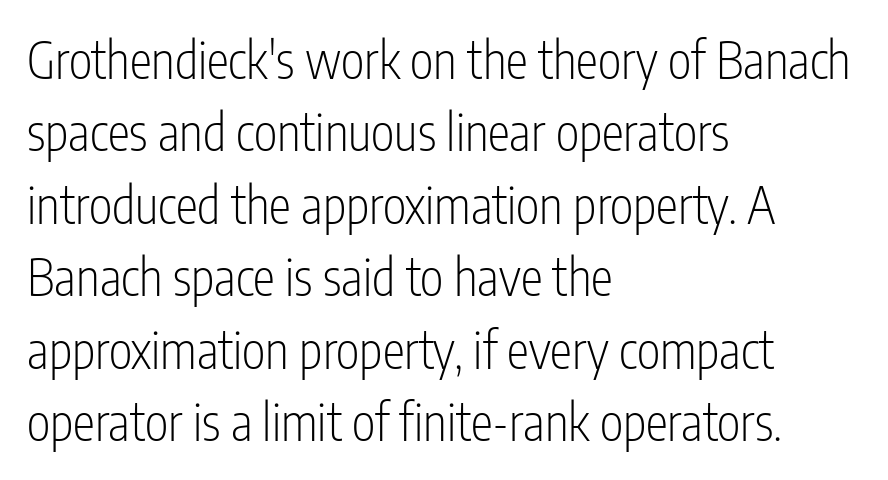
The gaps between neighbouring characters are ordinary and unremarkable. Each line starts at the same left margin while the right side varies. Regular leading. The glyphs are unaccompanied by any horizontal stroke below them. Looks like regular typesetting: each glyph gets only the width it needs. Notice how the stems are strictly vertical — no italics here.
